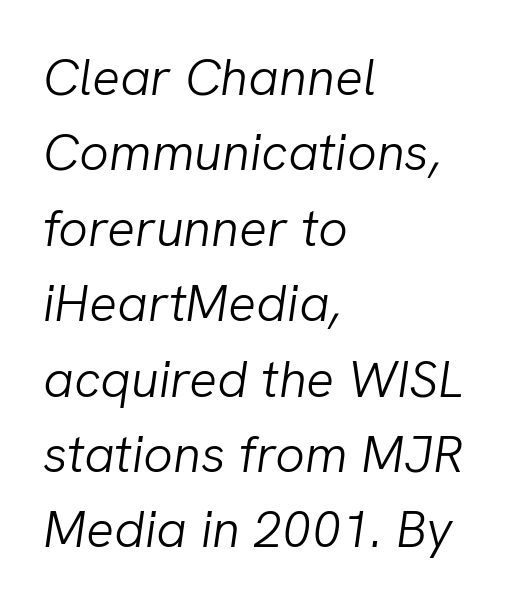
The image shows 52 px light type, italic (leaning right); set left-aligned, normal line spacing (1.45x), normal letter spacing, not underlined; low stroke contrast and a medium x-height.
